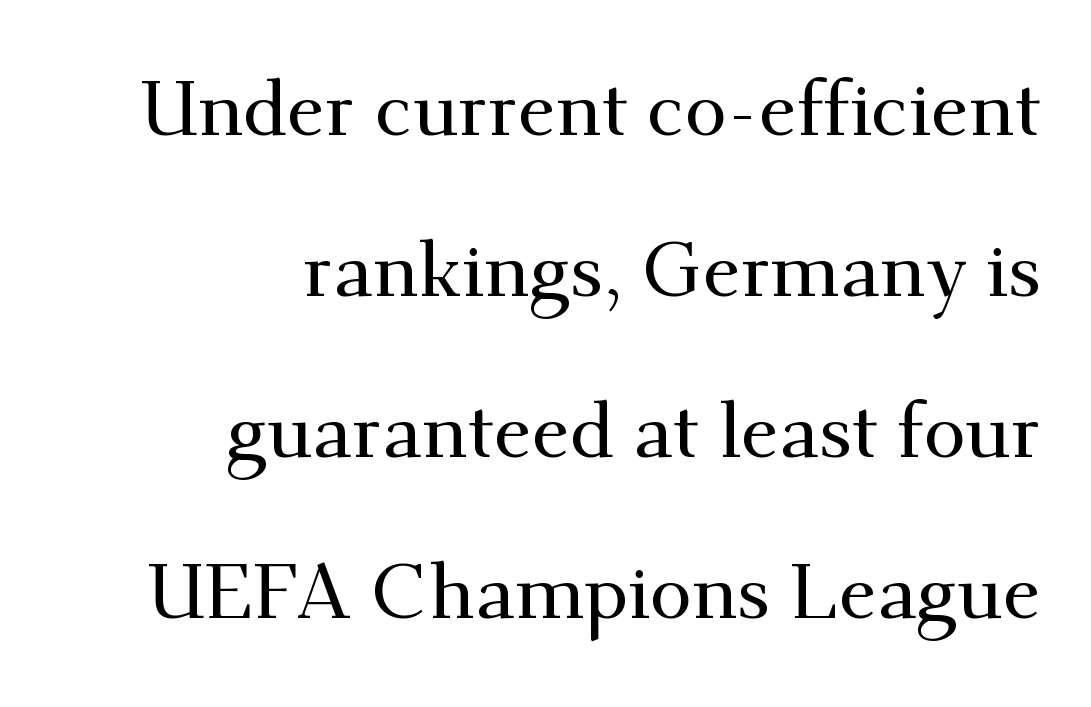
The image shows 77 px serif type, upright; set right-aligned, loose line spacing (2.09x), normal letter spacing, not underlined; medium stroke contrast and a small x-height.
